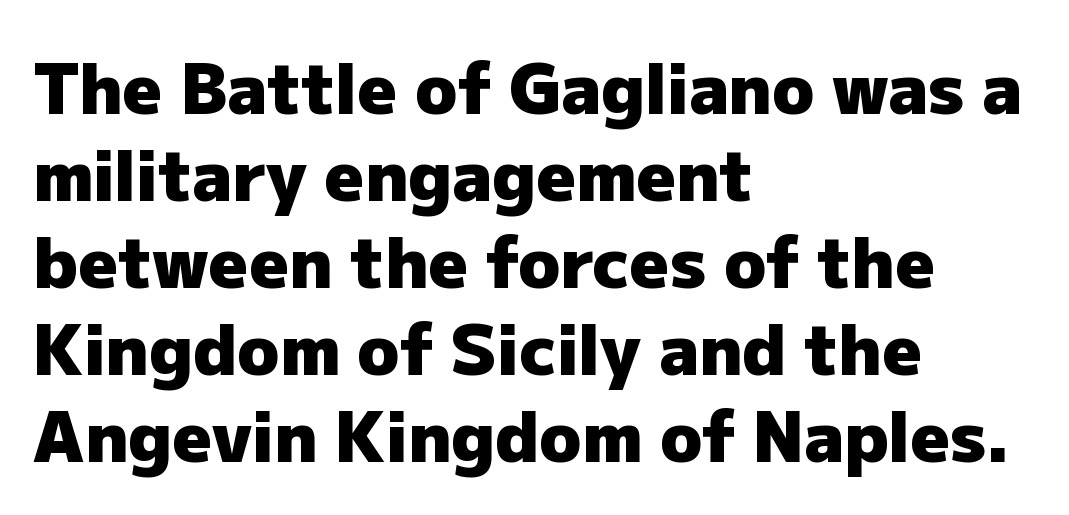
{"serif": "no", "italic": "no", "bold": "yes", "weight": "heavy", "width": "normal", "stroke_contrast": "low", "x_height": "medium", "monospaced": "no", "underline": "no", "align": "left", "line_spacing": "normal", "line_spacing_ratio": 1.26, "letter_spacing": "normal", "letter_spacing_em": 0.0, "glyph_px": 69}
